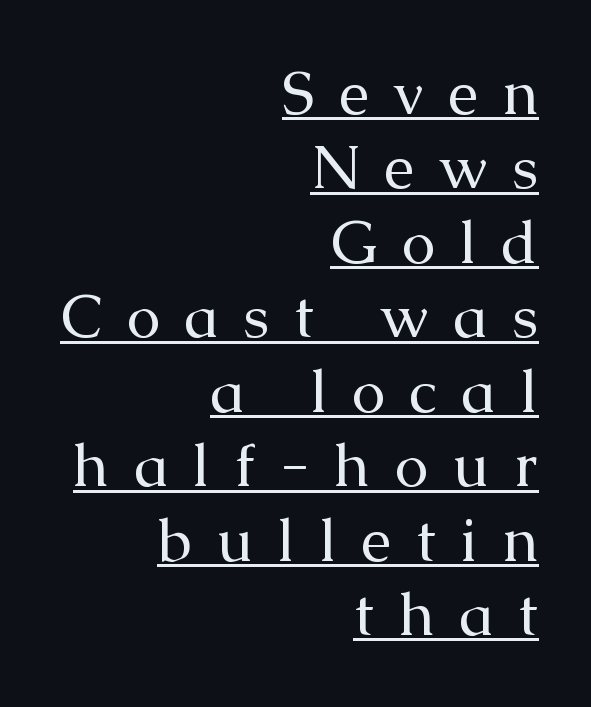
{"serif": "yes", "italic": "no", "bold": "no", "weight": "regular", "width": "normal", "stroke_contrast": "medium", "x_height": "medium", "monospaced": "no", "underline": "yes", "align": "right", "line_spacing_ratio": 1.22, "letter_spacing": "wide", "letter_spacing_em": 0.4, "glyph_px": 61}
